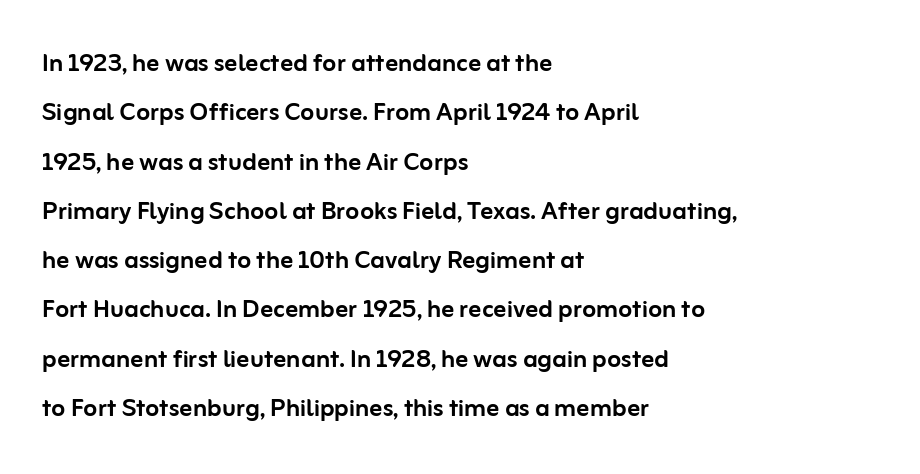
The image shows 32 px sans-serif type, upright; set left-aligned, normal line spacing (1.54x), normal letter spacing, not underlined; low stroke contrast and a medium x-height.
